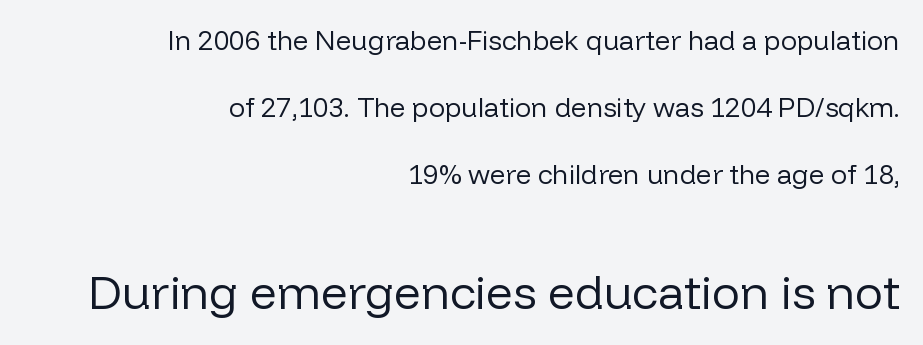
{"serif": "no", "italic": "no", "bold": "no", "weight": "regular", "width": "normal", "stroke_contrast": "low", "x_height": "medium", "monospaced": "no", "underline": "no", "align": "right", "line_spacing": "loose", "line_spacing_ratio": 2.49, "letter_spacing": "normal", "letter_spacing_em": 0.0, "larger_block": "second", "size_ratio": 1.74, "glyph_px": 47}
